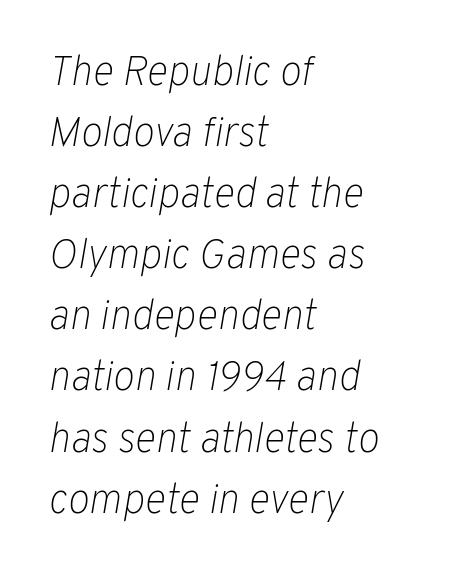
Q: Is the text bold? A: No.
Q: Is the text italic (slanted)? A: Yes, it leans right by about 10 degrees.
Q: Is the text underlined? A: No.
Q: How is the paragraph aligned? A: Left-aligned.
Q: Is the spacing between letters normal or unusually wide? A: Normal.
Q: Is the spacing between lines tight, normal or loose? A: Normal.
Q: Width (condensed, normal, or wide)? A: Normal.
Q: Stroke contrast? A: Low.
Q: x-height? A: Medium.
Q: Monospaced? A: No.
